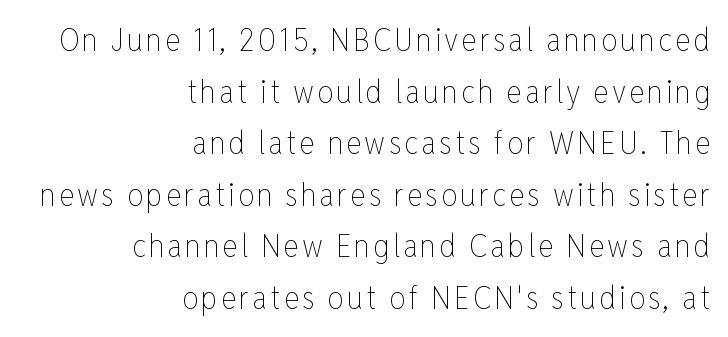
Q: Is the text bold? A: No.
Q: Is the text italic (slanted)? A: No, it is upright.
Q: Is the text underlined? A: No.
Q: How is the paragraph aligned? A: Right-aligned.
Q: Is the spacing between lines tight, normal or loose? A: Normal.
Q: Width (condensed, normal, or wide)? A: Condensed.
Q: Stroke contrast? A: Low.
Q: x-height? A: Medium.
Q: Monospaced? A: No.
